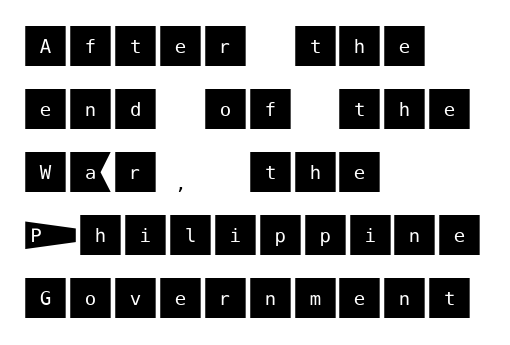
Q: Is the text italic (slanted)? A: No, it is upright.
Q: Is the typeface a serif or a sans-serif typeface? A: Sans-serif.
Q: Is the text underlined? A: No.
Q: How is the paragraph aligned? A: Left-aligned.
Q: Is the spacing between letters normal or unusually wide? A: Normal.
Q: Is the spacing between lines tight, normal or loose? A: Normal.
Q: Width (condensed, normal, or wide)? A: Normal.
Q: Stroke contrast? A: Medium.
Q: x-height? A: Large.
